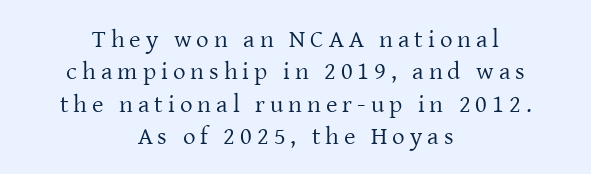
The image shows 25 px text type, upright; set centered, normal line spacing (1.3x), unusually wide letter spacing (+0.2 em), not underlined.
